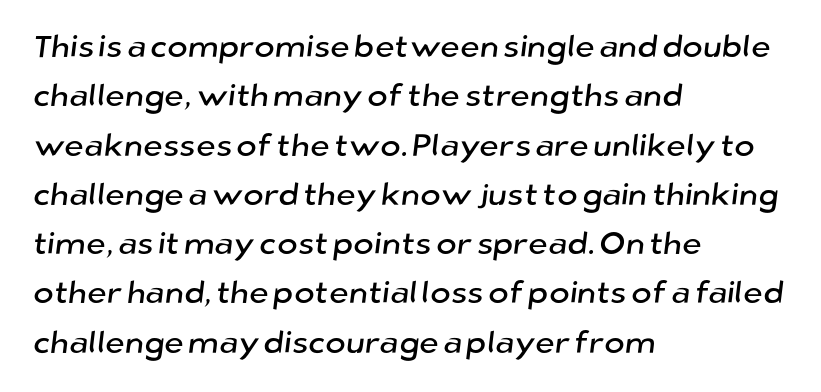
The image shows 31 px sans-serif type; set left-aligned, normal line spacing (1.59x), normal letter spacing, not underlined; low stroke contrast and a medium x-height.
